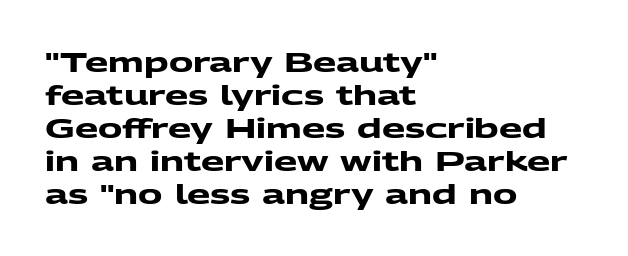
{"bold": "yes", "underline": "no", "align": "left", "line_spacing_ratio": 1.22, "letter_spacing": "normal", "letter_spacing_em": 0.0, "glyph_px": 27}
